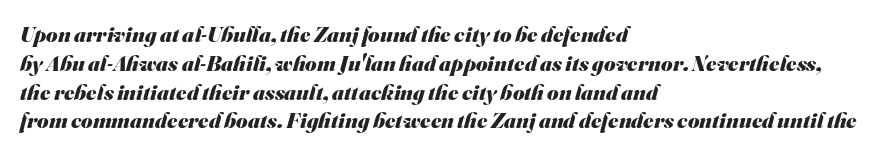
Q: Is the text bold? A: Yes.
Q: Is the text underlined? A: No.
Q: How is the paragraph aligned? A: Left-aligned.
Q: Is the spacing between letters normal or unusually wide? A: Normal.
Q: Is the spacing between lines tight, normal or loose? A: Normal.
